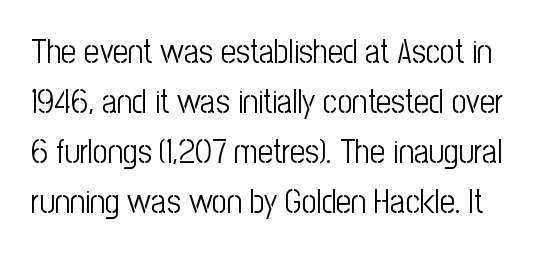
The image shows 33 px light, condensed sans-serif type, upright; set normal line spacing (1.52x), normal letter spacing, not underlined; low stroke contrast and a medium x-height.
